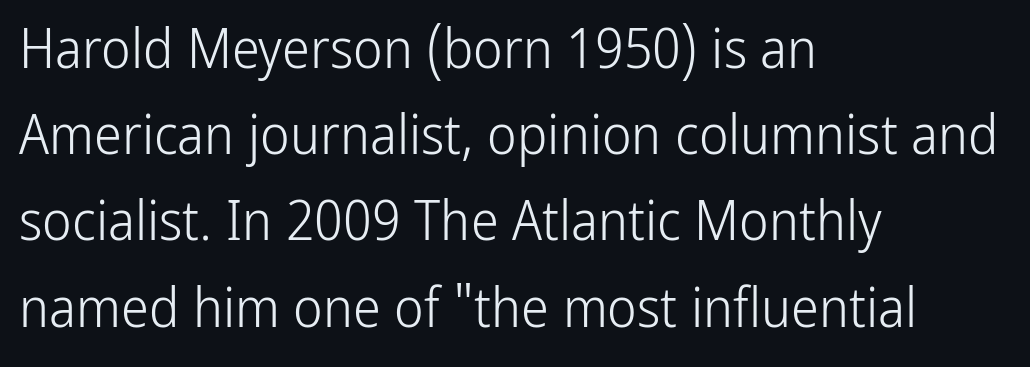
{"serif": "no", "italic": "no", "bold": "no", "weight": "light", "width": "condensed", "stroke_contrast": "low", "x_height": "medium", "monospaced": "no", "underline": "no", "align": "left", "line_spacing": "normal", "line_spacing_ratio": 1.54, "letter_spacing": "normal", "letter_spacing_em": 0.0, "glyph_px": 56}
